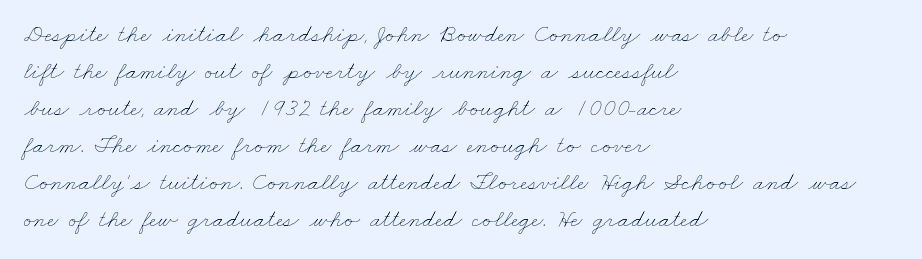
{"bold": "no", "underline": "no", "align": "left", "line_spacing": "normal", "line_spacing_ratio": 1.48, "letter_spacing": "normal", "letter_spacing_em": 0.0, "glyph_px": 25}
